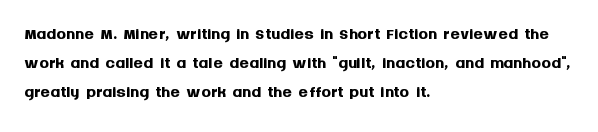
{"italic": "no", "bold": "yes", "underline": "no", "align": "left", "line_spacing_ratio": 1.21, "letter_spacing": "normal", "letter_spacing_em": 0.0, "glyph_px": 24}
